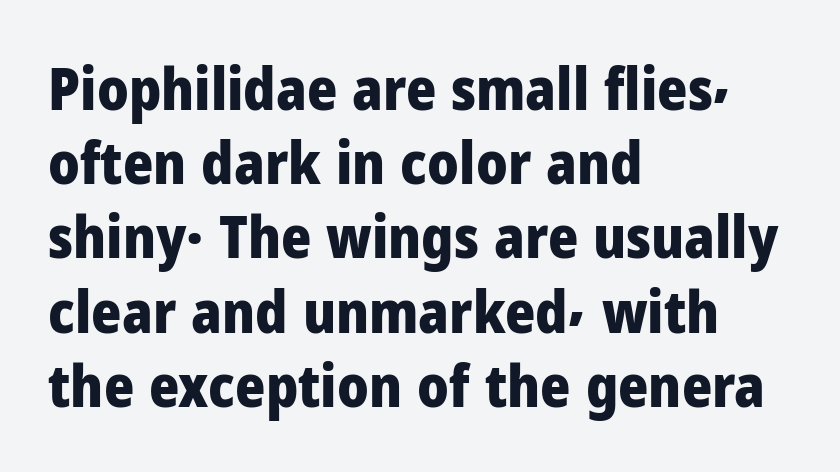
{"serif": "no", "italic": "no", "bold": "yes", "weight": "heavy", "width": "normal", "stroke_contrast": "low", "x_height": "medium", "monospaced": "no", "underline": "no", "align": "left", "line_spacing": "normal", "line_spacing_ratio": 1.28, "letter_spacing": "normal", "letter_spacing_em": 0.0, "glyph_px": 58}
